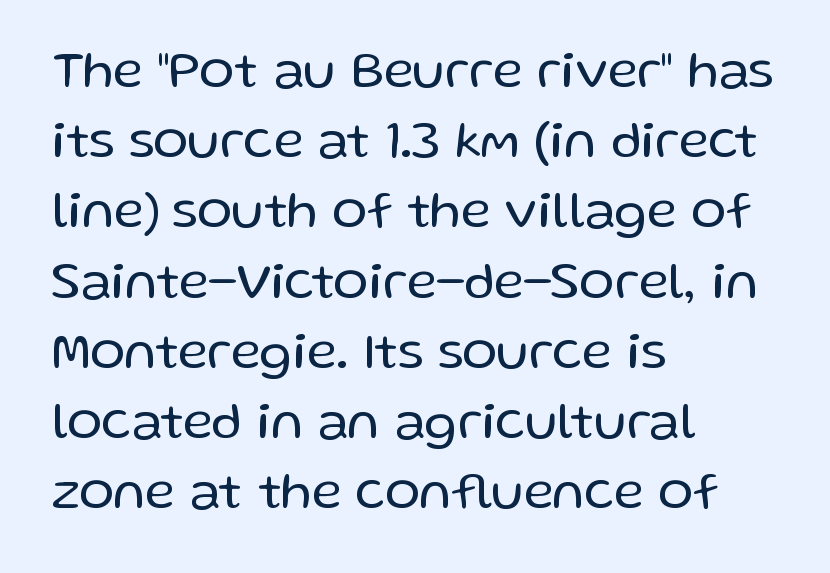
The horizontal fit of the characters is conventional and even. The space beneath each line is pristine and unruled. I'd call this a sans setting — the letters go barefoot. A roman cut, with each character standing at attention. Weight: not bold — regular or lighter. Visually the block forms a straight wall on the left and a jagged coastline on the right.
